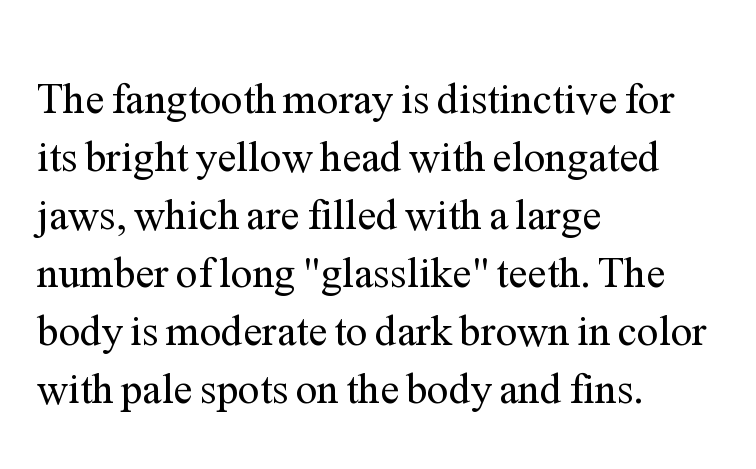
{"serif": "yes", "italic": "no", "bold": "no", "weight": "regular", "width": "normal", "stroke_contrast": "medium", "x_height": "medium", "monospaced": "no", "underline": "no", "align": "left", "line_spacing": "normal", "line_spacing_ratio": 1.35, "letter_spacing": "normal", "letter_spacing_em": 0.0, "glyph_px": 43}
